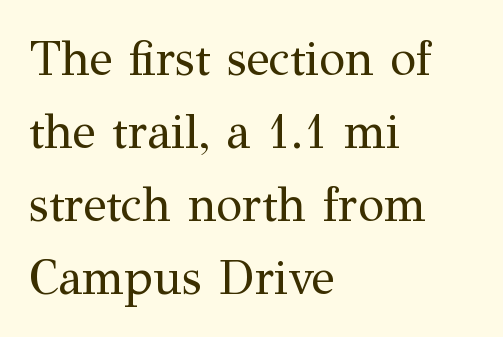
Nobody touched the tracking dial on this one. The axis of the letterforms is exactly vertical. Horizontal alignment here is leftward, the default for most running prose. Bare-footed words on every line.
